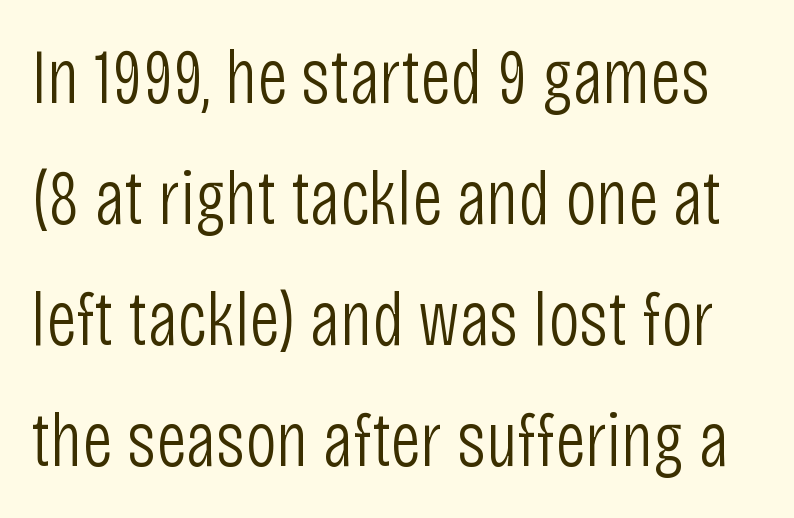
Q: Is the text bold? A: No.
Q: Is the text italic (slanted)? A: No, it is upright.
Q: Is the typeface a serif or a sans-serif typeface? A: Sans-serif.
Q: Is the text underlined? A: No.
Q: Is the spacing between letters normal or unusually wide? A: Normal.
Q: Is the spacing between lines tight, normal or loose? A: Normal.
Q: Width (condensed, normal, or wide)? A: Condensed.
Q: Stroke contrast? A: Low.
Q: x-height? A: Large.
Q: Monospaced? A: No.
